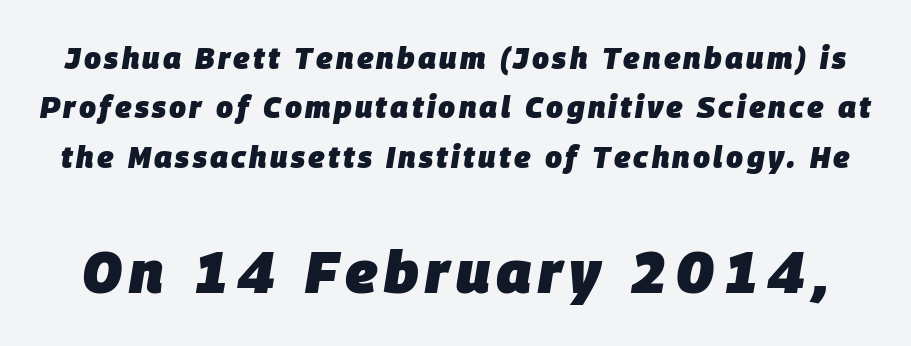
Q: Is the text bold? A: Yes.
Q: Is the text italic (slanted)? A: Yes, it leans right by about 9 degrees.
Q: Is the text underlined? A: No.
Q: Is the spacing between lines tight, normal or loose? A: Normal.
Q: Which block of text is set in a larger size, the first (top) or the second (bottom)? A: The second (bottom) one.
Q: Width (condensed, normal, or wide)? A: Normal.
Q: Stroke contrast? A: Low.
Q: x-height? A: Large.
Q: Monospaced? A: No.
